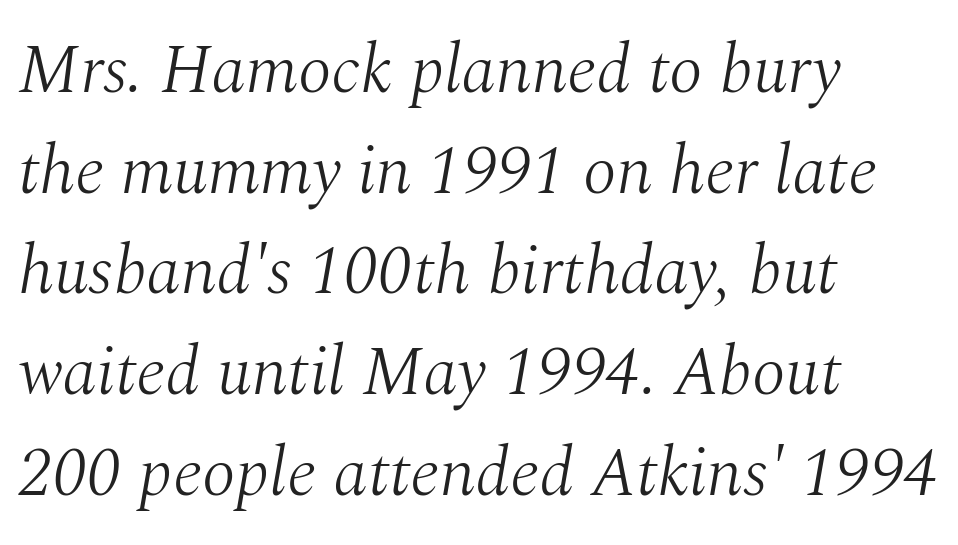
{"serif": "yes", "italic": "yes", "lean": "right", "slant_degrees": 10, "bold": "no", "weight": "light", "width": "normal", "stroke_contrast": "medium", "x_height": "medium", "monospaced": "no", "underline": "no", "align": "left", "line_spacing": "normal", "line_spacing_ratio": 1.46, "letter_spacing": "normal", "letter_spacing_em": 0.0, "glyph_px": 69}
